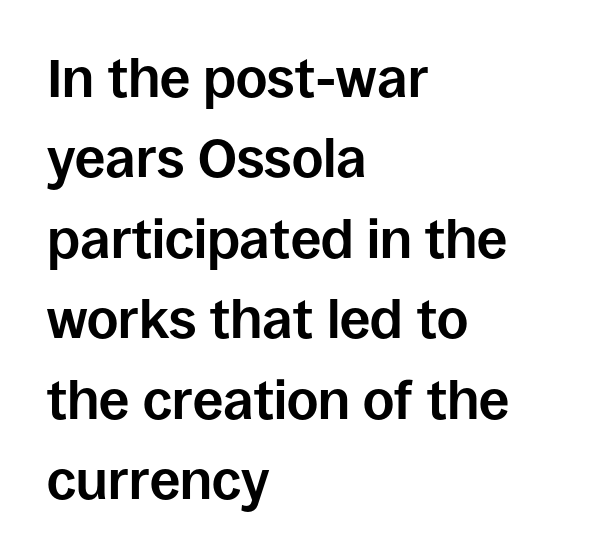
The image shows 54 px bold sans-serif type, upright; set left-aligned, normal line spacing (1.49x), normal letter spacing, not underlined; low stroke contrast and a large x-height.
